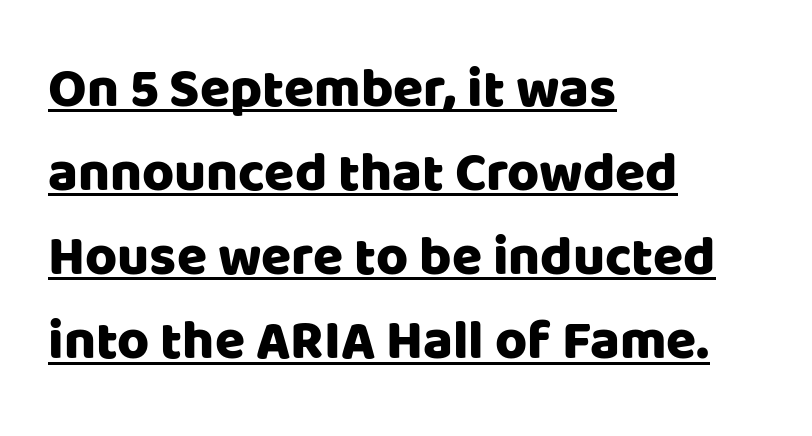
You could call the tracking neutral — neither tight nor loose. If you drew a ruler down the left edge, every line would touch it. What's the leading like? Ordinary, nothing unusual. Nope, not italic — everything's standing straight. Typographically, this falls in the sans-serif category. Notice how a bar underscores the lettering throughout.
